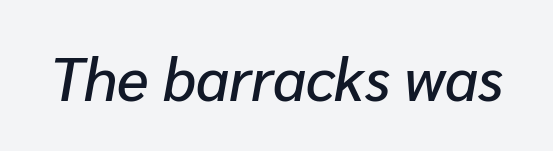
{"italic": "yes", "lean": "right", "slant_degrees": 10, "width": "normal", "stroke_contrast": "low", "x_height": "medium", "monospaced": "no", "underline": "no", "letter_spacing": "normal", "letter_spacing_em": 0.0, "glyph_px": 60}
